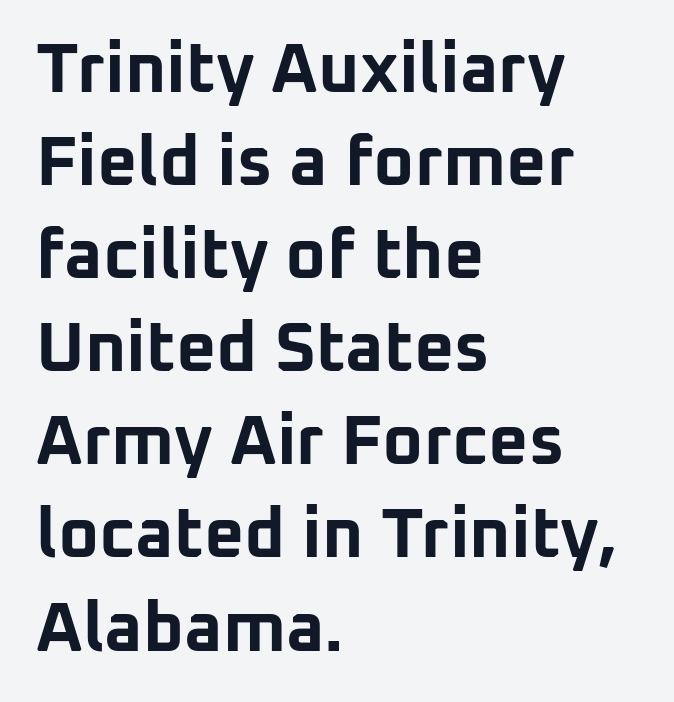
Q: Is the text bold? A: Yes.
Q: Is the text italic (slanted)? A: No, it is upright.
Q: Is the typeface a serif or a sans-serif typeface? A: Sans-serif.
Q: Is the text underlined? A: No.
Q: How is the paragraph aligned? A: Left-aligned.
Q: Is the spacing between letters normal or unusually wide? A: Normal.
Q: Is the spacing between lines tight, normal or loose? A: Normal.
Q: Width (condensed, normal, or wide)? A: Normal.
Q: Stroke contrast? A: Low.
Q: x-height? A: Medium.
Q: Monospaced? A: No.
